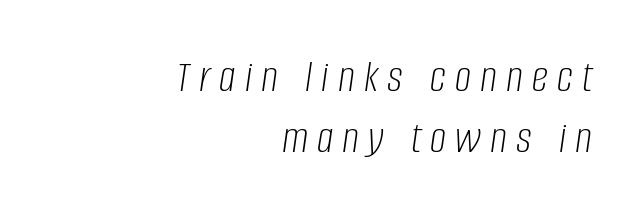
{"italic": "yes", "lean": "right", "slant_degrees": 8, "bold": "no", "weight": "light", "width": "condensed", "stroke_contrast": "low", "x_height": "large", "monospaced": "no", "underline": "no", "align": "right", "line_spacing": "normal", "line_spacing_ratio": 1.32, "letter_spacing": "wide", "letter_spacing_em": 0.2, "glyph_px": 46}
